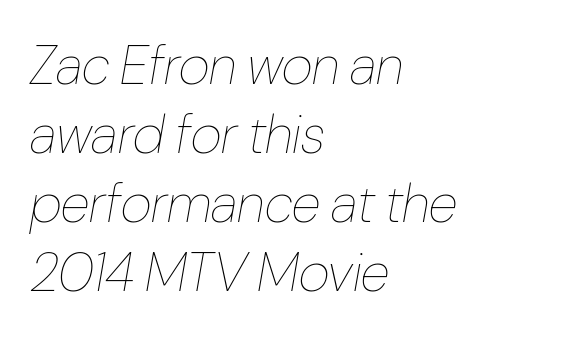
Q: Is the text bold? A: No.
Q: Is the text italic (slanted)? A: Yes, it leans right by about 10 degrees.
Q: Is the text underlined? A: No.
Q: How is the paragraph aligned? A: Left-aligned.
Q: Is the spacing between letters normal or unusually wide? A: Normal.
Q: Is the spacing between lines tight, normal or loose? A: Normal.
Q: Width (condensed, normal, or wide)? A: Condensed.
Q: Stroke contrast? A: Low.
Q: x-height? A: Medium.
Q: Monospaced? A: No.
